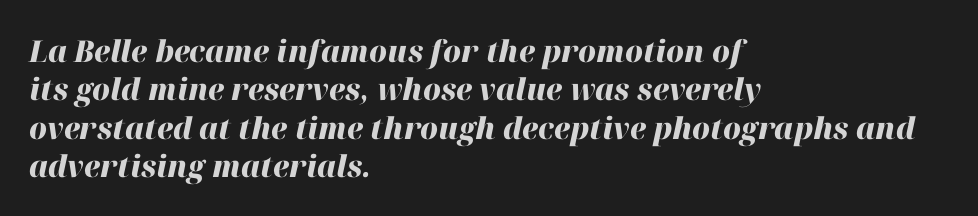
The image shows 30 px heavy type, italic (leaning right); set left-aligned, normal line spacing (1.28x), normal letter spacing, not underlined; high stroke contrast and a medium x-height.
